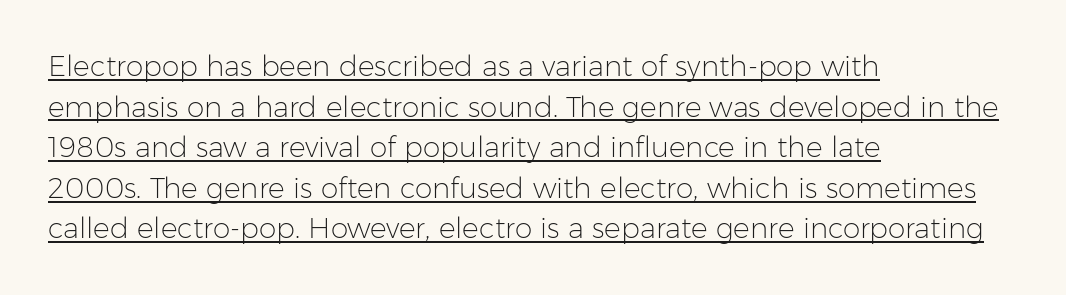
If you drew a ruler down the left edge, every line would touch it. Note the varied advance widths — an 'i' is clearly narrower than an 'm'. Compared with a typical body face, this is equally light or lighter still. How are the letters spaced? Ordinarily, with no added tracking. The lettering holds an erect, upright posture throughout.
